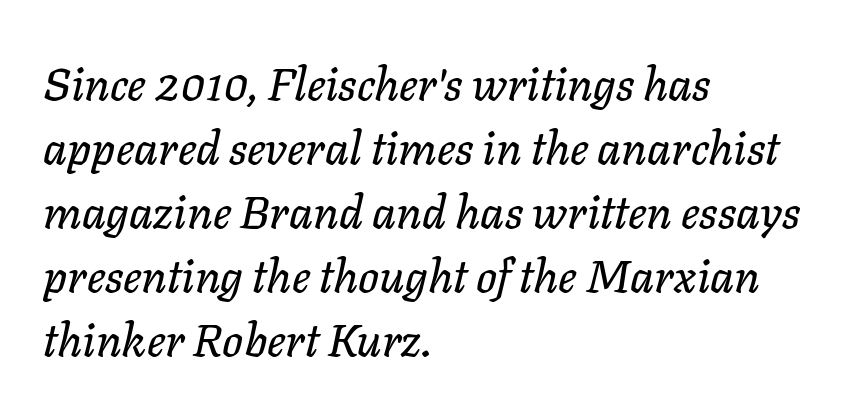
Q: Is the text italic (slanted)? A: Yes, it leans right by about 11 degrees.
Q: Is the text underlined? A: No.
Q: How is the paragraph aligned? A: Left-aligned.
Q: Is the spacing between letters normal or unusually wide? A: Normal.
Q: Is the spacing between lines tight, normal or loose? A: Normal.
Q: Width (condensed, normal, or wide)? A: Normal.
Q: Stroke contrast? A: Low.
Q: x-height? A: Medium.
Q: Monospaced? A: No.
